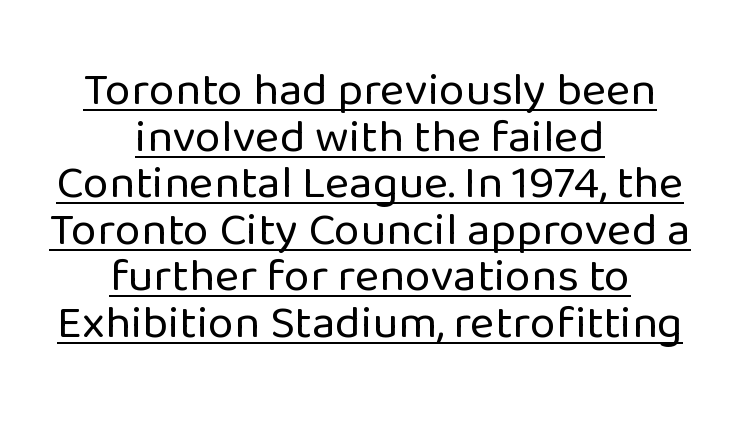
No chunkiness to these letters — they're not bold. Each letter keeps its own natural width here, so spacing adapts to shape. The font's upright variant was chosen for this text. The face used here is a sans, in the tradition of grotesques and geometrics.
